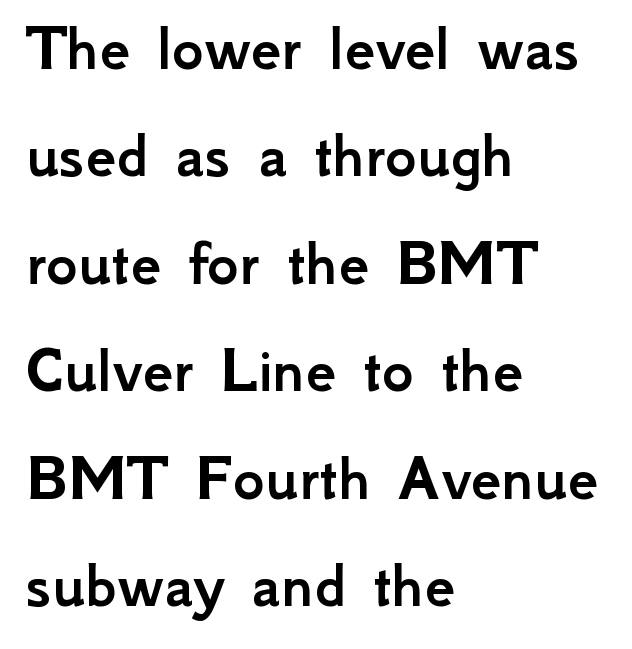
Each line starts at the same left margin while the right side varies. Rule under the text: the space is simply empty. Nothing unusual about the tracking: characters are spaced as the font intends. Typographically, this falls in the sans-serif category. A typesetter would call this proportional, since set widths differ per character. The rows are spaced the way most documents space them.
